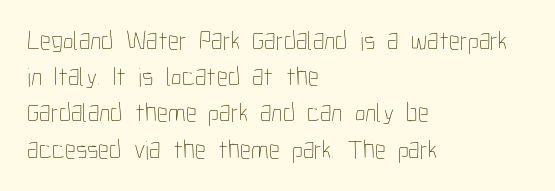
The strokes carry an ordinary text weight at most. Teacher's note: observe the even left margin — that is flush-left alignment. The lines sit at an ordinary, default distance from one another. Does extra space separate the letters? No, they use regular spacing. Posture: vertical. The specimen omits any rule beneath the text block's lines.
